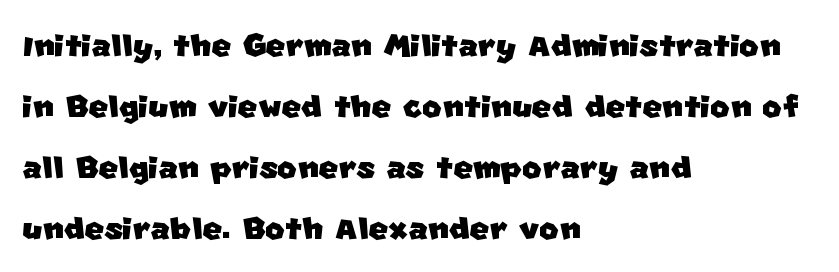
Summary of vertical rhythm: regular, with standard interline spacing. Casual observation: everything's shoved over to the left. The foot of each line stays bare and open. Typographically, this falls in the sans-serif category.
